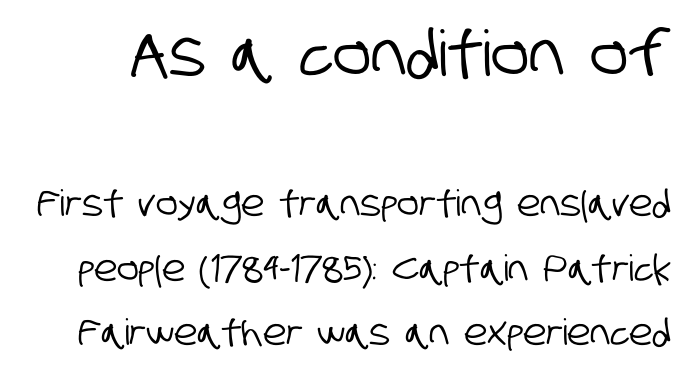
You get the large type first, then a drop to smaller type. Character widths vary here, with narrow letters taking less room than wide ones. Is this a sans? Yes — the strokes have no serifs. Words appear dense and cohesive because spacing is normal.
